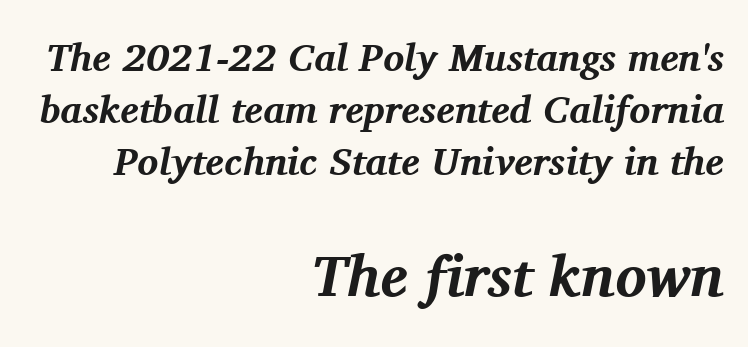
The letterforms sit shoulder to shoulder at normal distance. The passage shown is typed in a proportional face where columns would drift. Whoever set this made the second block the dominant, larger element. Unmarked baselines from the first word to the last. Layout note: lines flush right.
